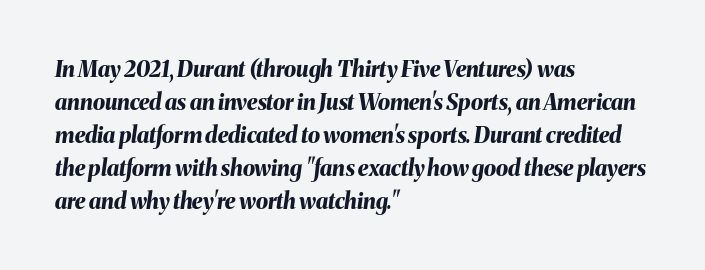
Q: Is the text bold? A: Yes.
Q: Is the text italic (slanted)? A: Yes, it leans right by about 8 degrees.
Q: Is the text underlined? A: No.
Q: How is the paragraph aligned? A: Left-aligned.
Q: Is the spacing between letters normal or unusually wide? A: Normal.
Q: Is the spacing between lines tight, normal or loose? A: Normal.
